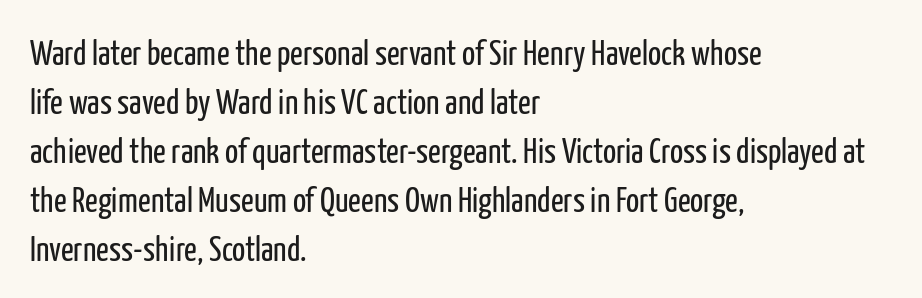
Q: Is the text bold? A: No.
Q: Is the text italic (slanted)? A: No, it is upright.
Q: Is the typeface a serif or a sans-serif typeface? A: Sans-serif.
Q: Is the text underlined? A: No.
Q: How is the paragraph aligned? A: Left-aligned.
Q: Is the spacing between letters normal or unusually wide? A: Normal.
Q: Is the spacing between lines tight, normal or loose? A: Normal.
Q: Width (condensed, normal, or wide)? A: Condensed.
Q: Stroke contrast? A: Low.
Q: x-height? A: Medium.
Q: Monospaced? A: No.
